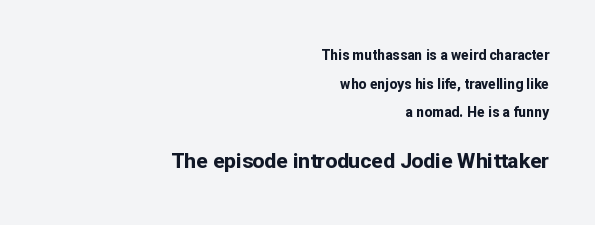
The image shows 21 px bold type, upright; set right-aligned, loose line spacing (2.04x), normal letter spacing, not underlined; the second (bottom) block is 1.5x larger.
